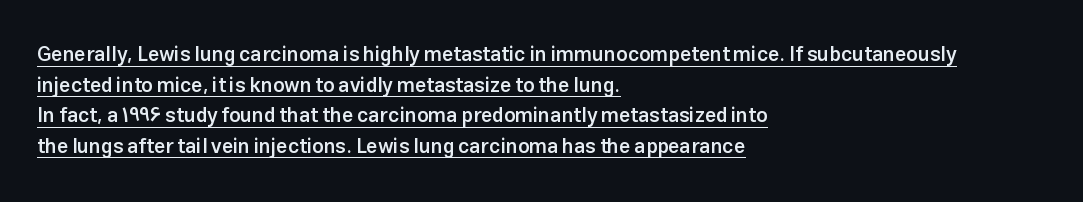
Weight: semibold (demi). In terms of leading, this rendering sits right in the middle. Here the glyphs are tracked normally, forming tight word shapes. All the whitespace from short lines collects on the right. A typesetter would mark this as roman, not italic. Decoration check: the copy is underlined.
